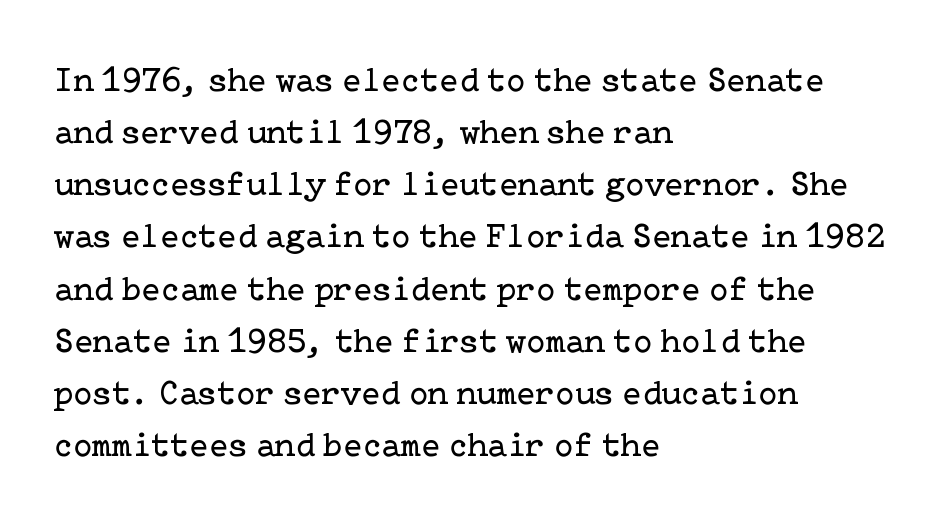
Is the stroke heavy? The answer is a plain regular-or-lighter. Horizontally, the lines are justified to the leading edge only. Type without underlining. A typesetter would call this leading conventional body-copy spacing. Every character sits straight up, as roman type does.
